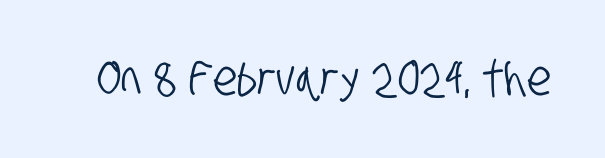
The image shows 49 px condensed sans-serif type; set normal letter spacing, not underlined; low stroke contrast and a large x-height.
